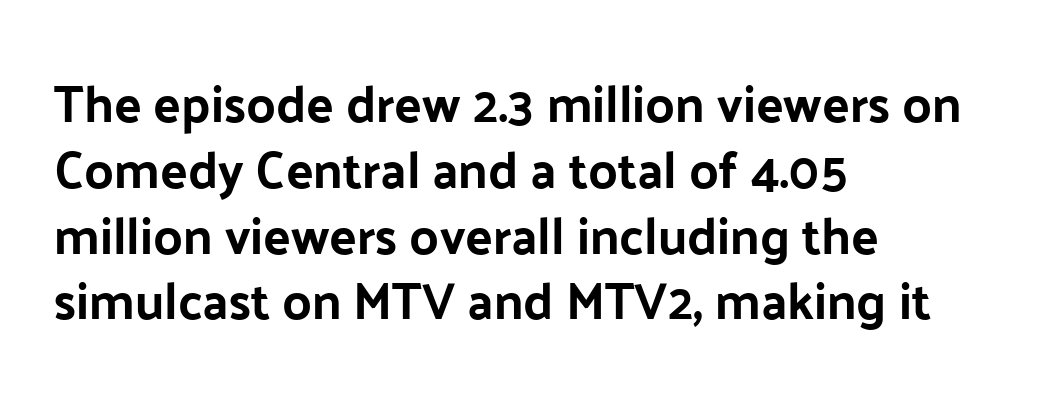
You could not count columns in this text — the font is proportionally spaced. Unmarked baselines from the first word to the last. Standard letterfit; no display-style spreading of the glyphs. This sample keeps an unexceptional amount of space between lines.
